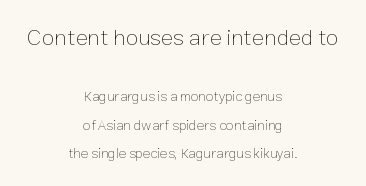
Quick note: interline space is abundant. The typeface has the unassuming heft of standard copy or less. Scale decreases going downward across the two blocks. Tracking here is standard; glyphs follow each other at the usual distance. Beneath every word, the page is bare.
